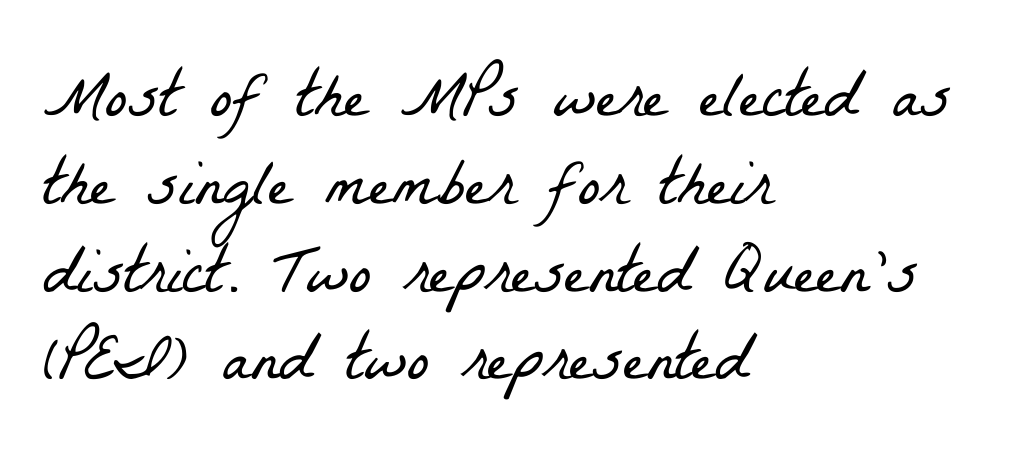
{"serif": "yes", "bold": "no", "weight": "light", "width": "condensed", "stroke_contrast": "low", "x_height": "medium", "monospaced": "no", "underline": "no", "align": "left", "line_spacing": "normal", "line_spacing_ratio": 1.31, "letter_spacing": "normal", "letter_spacing_em": 0.0, "glyph_px": 67}
